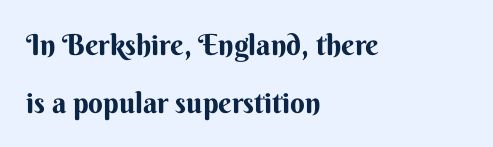
Words float on clear page, feet unadorned. The face used here is proportionally spaced, like ordinary book or web type. The designer dialed line spacing up above the default. Typographic density is high because the face is bold.
